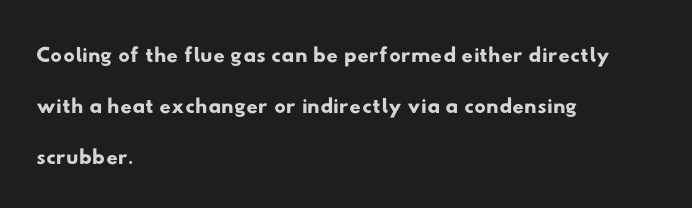
The image shows 32 px wide sans-serif type; set left-aligned, normal line spacing (1.6x), normal letter spacing, not underlined; low stroke contrast and a small x-height.
